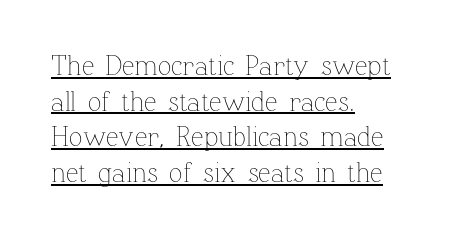
Each line starts at the same left margin while the right side varies. In terms of letterspacing, this is plain default setting. What decoration does the sample have? An underline. Looks like regular typesetting: each glyph gets only the width it needs. Upright lettering throughout.
